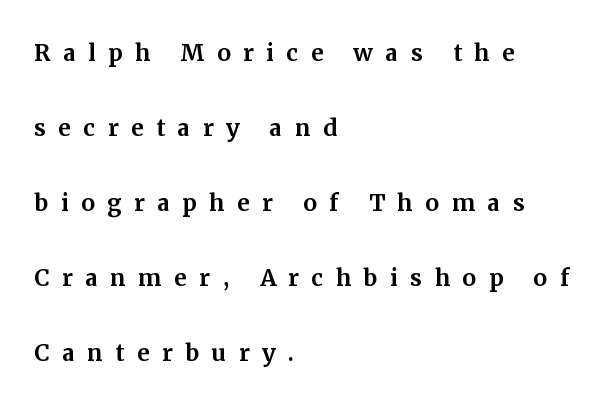
Q: Is the text italic (slanted)? A: No, it is upright.
Q: Is the typeface a serif or a sans-serif typeface? A: Serif.
Q: Is the text underlined? A: No.
Q: How is the paragraph aligned? A: Left-aligned.
Q: Is the spacing between letters normal or unusually wide? A: Unusually wide.
Q: Is the spacing between lines tight, normal or loose? A: Loose.
Q: Width (condensed, normal, or wide)? A: Normal.
Q: Stroke contrast? A: Medium.
Q: x-height? A: Medium.
Q: Monospaced? A: No.
